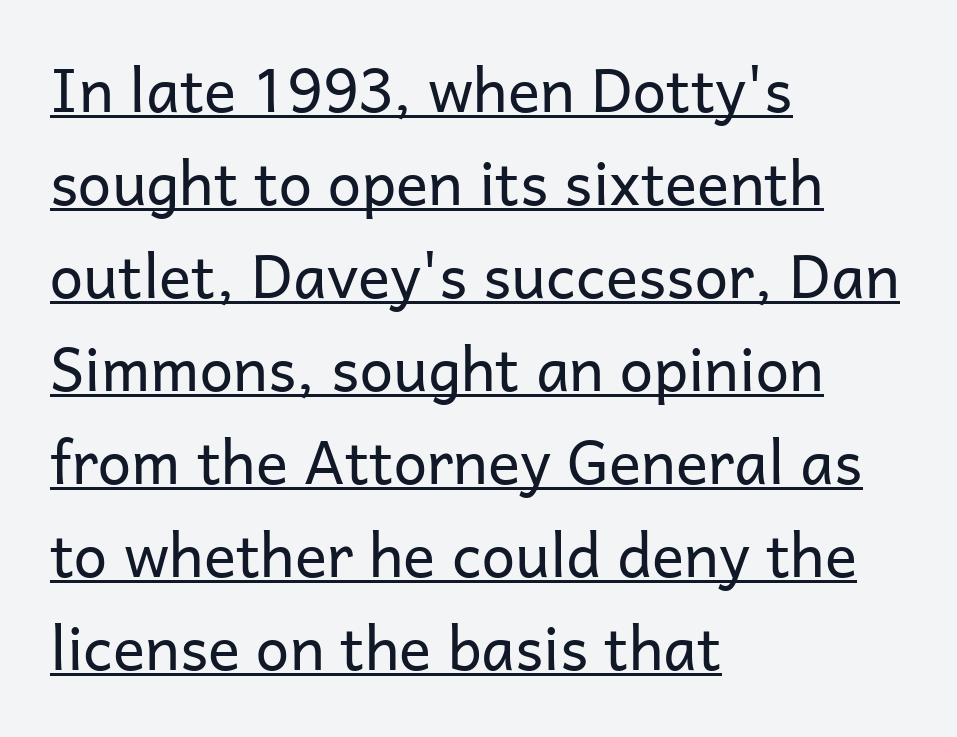
Each word holds together tightly as a unit, with standard inter-letter gaps. Looks like regular typesetting: each glyph gets only the width it needs. This is the regular roman posture of the typeface. Unbolded letterforms with no extra heft. The glyphs are accompanied by a horizontal stroke just below them. This rendering employs a face without finishing strokes, i.e., a sans-serif.
